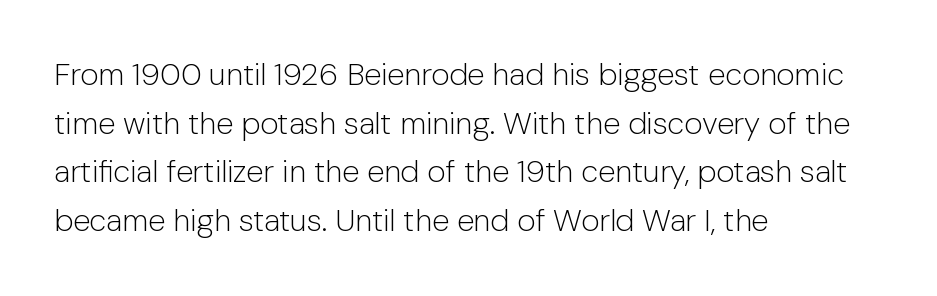
This rendering leaves character spacing at its baseline value. Is the type heavy? It reads as light-to-regular instead. A normal amount of white space separates one row of letters from the next. The letters advance in unequal steps, a hallmark of proportional type. The rendering shows plain stroke endings on the letterforms — a sans-serif design. Characters remain perfectly vertical along every line.
